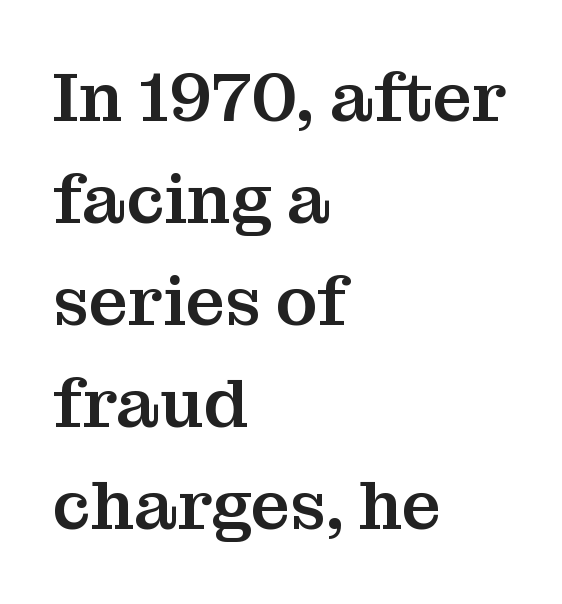
Q: Is the text italic (slanted)? A: No, it is upright.
Q: Is the typeface a serif or a sans-serif typeface? A: Serif.
Q: Is the text underlined? A: No.
Q: How is the paragraph aligned? A: Left-aligned.
Q: Is the spacing between letters normal or unusually wide? A: Normal.
Q: Is the spacing between lines tight, normal or loose? A: Normal.
Q: Width (condensed, normal, or wide)? A: Normal.
Q: Stroke contrast? A: Medium.
Q: x-height? A: Medium.
Q: Monospaced? A: No.
